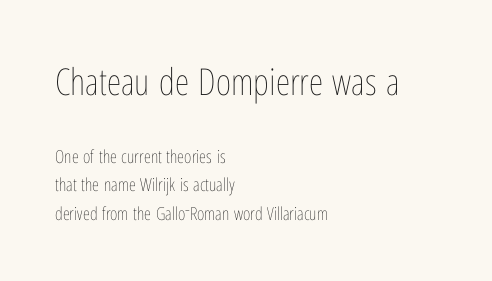
Q: Is the text bold? A: No.
Q: Is the text italic (slanted)? A: No, it is upright.
Q: Is the text underlined? A: No.
Q: How is the paragraph aligned? A: Left-aligned.
Q: Is the spacing between letters normal or unusually wide? A: Normal.
Q: Is the spacing between lines tight, normal or loose? A: Normal.
Q: Which block of text is set in a larger size, the first (top) or the second (bottom)? A: The first (top) one.
Q: Width (condensed, normal, or wide)? A: Condensed.
Q: Stroke contrast? A: Low.
Q: x-height? A: Medium.
Q: Monospaced? A: No.
